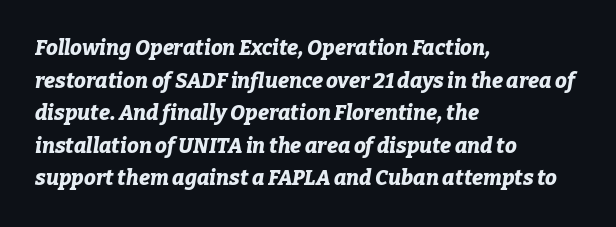
Q: Is the text bold? A: Yes.
Q: Is the text italic (slanted)? A: Yes, it leans right by about 9 degrees.
Q: Is the text underlined? A: No.
Q: How is the paragraph aligned? A: Left-aligned.
Q: Is the spacing between letters normal or unusually wide? A: Normal.
Q: Is the spacing between lines tight, normal or loose? A: Normal.
